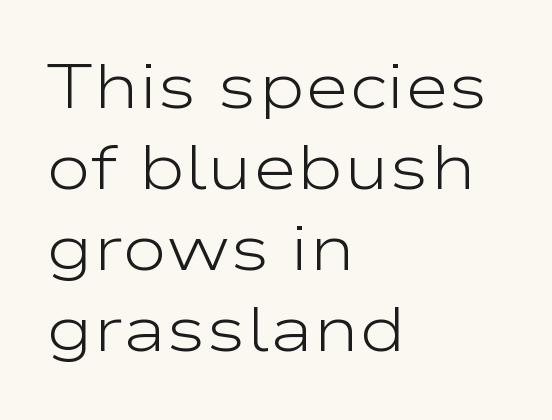
Q: Is the text bold? A: No.
Q: Is the text italic (slanted)? A: No, it is upright.
Q: Is the typeface a serif or a sans-serif typeface? A: Sans-serif.
Q: Is the text underlined? A: No.
Q: How is the paragraph aligned? A: Left-aligned.
Q: Is the spacing between letters normal or unusually wide? A: Normal.
Q: Is the spacing between lines tight, normal or loose? A: Normal.
Q: Width (condensed, normal, or wide)? A: Wide.
Q: Stroke contrast? A: Low.
Q: x-height? A: Medium.
Q: Monospaced? A: No.
